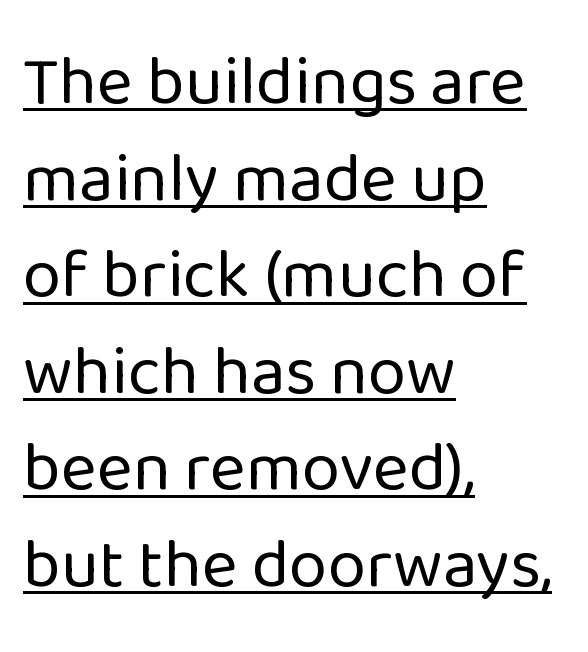
Q: Is the text bold? A: No.
Q: Is the text italic (slanted)? A: No, it is upright.
Q: Is the typeface a serif or a sans-serif typeface? A: Sans-serif.
Q: Is the text underlined? A: Yes.
Q: How is the paragraph aligned? A: Left-aligned.
Q: Is the spacing between letters normal or unusually wide? A: Normal.
Q: Is the spacing between lines tight, normal or loose? A: Normal.
Q: Width (condensed, normal, or wide)? A: Normal.
Q: Stroke contrast? A: Low.
Q: x-height? A: Medium.
Q: Monospaced? A: No.
